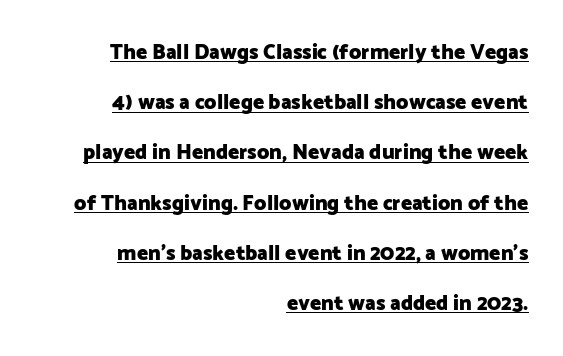
Q: Is the text bold? A: Yes.
Q: Is the text italic (slanted)? A: No, it is upright.
Q: Is the text underlined? A: Yes.
Q: How is the paragraph aligned? A: Right-aligned.
Q: Is the spacing between letters normal or unusually wide? A: Normal.
Q: Is the spacing between lines tight, normal or loose? A: Loose.
